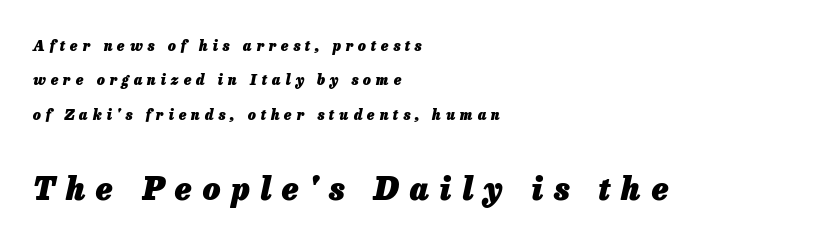
Q: Is the text bold? A: Yes.
Q: Is the text italic (slanted)? A: Yes, it leans right by about 13 degrees.
Q: Is the text underlined? A: No.
Q: How is the paragraph aligned? A: Left-aligned.
Q: Is the spacing between letters normal or unusually wide? A: Unusually wide.
Q: Is the spacing between lines tight, normal or loose? A: Loose.
Q: Which block of text is set in a larger size, the first (top) or the second (bottom)? A: The second (bottom) one.
Q: Width (condensed, normal, or wide)? A: Normal.
Q: Stroke contrast? A: Low.
Q: x-height? A: Medium.
Q: Monospaced? A: No.
